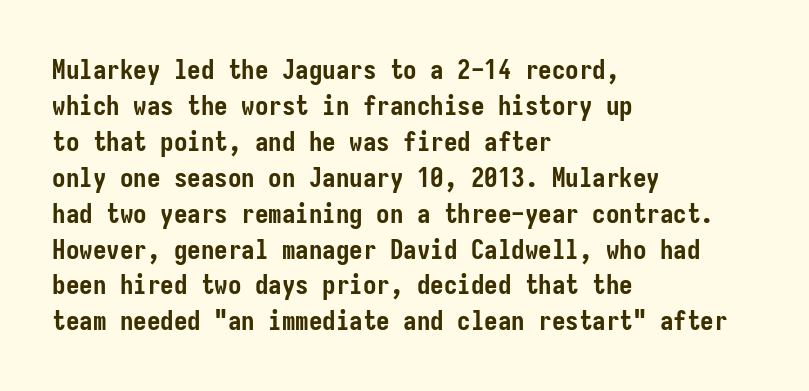
Is there much room between lines? A standard amount, neither cramped nor airy. This rendering features lettering with no underline. The typography opts for an upright posture over an oblique one. Standard letterfit; no display-style spreading of the glyphs. Line starts are locked; line ends wander. Heavy-handed strokes throughout: this text is bold.
